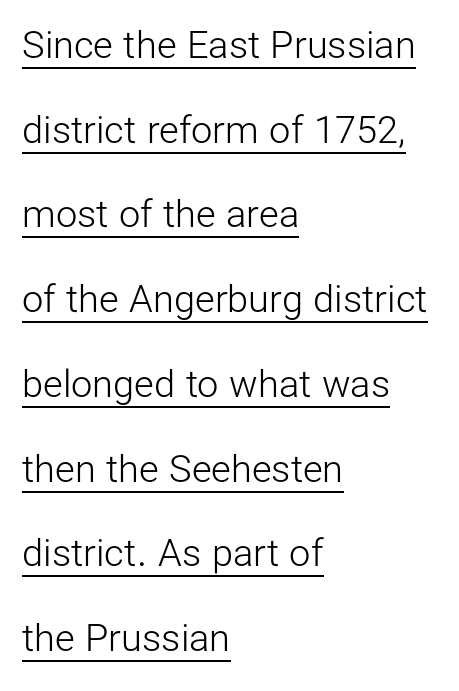
{"serif": "no", "italic": "no", "bold": "no", "weight": "light", "width": "normal", "stroke_contrast": "low", "x_height": "medium", "monospaced": "no", "underline": "yes", "align": "left", "line_spacing": "loose", "line_spacing_ratio": 2.23, "letter_spacing": "normal", "letter_spacing_em": 0.0, "glyph_px": 38}
